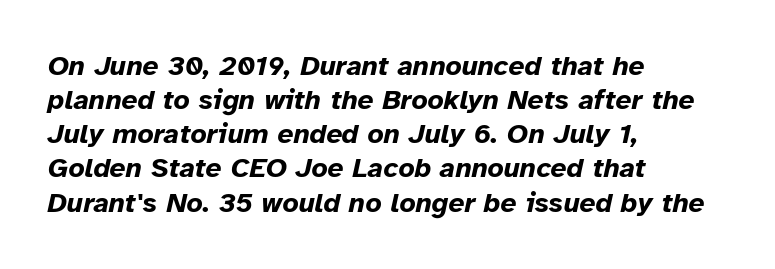
Is this a fixed-width face? No — the glyphs have proportional, varying widths. These words are printed bold, with thick strokes throughout. Is the type slanted? Yes — the strokes lean at a clear angle. The letterforms sit shoulder to shoulder at normal distance. The paragraph has a hard left edge and a soft right edge.
